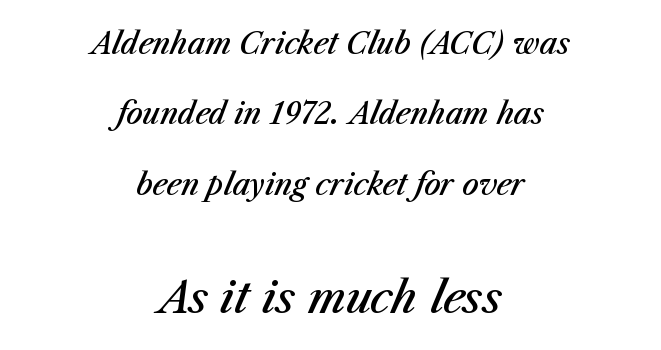
{"italic": "yes", "lean": "right", "slant_degrees": 23, "bold": "semi", "weight": "semibold", "width": "normal", "stroke_contrast": "medium", "x_height": "medium", "monospaced": "no", "underline": "no", "align": "center", "line_spacing": "loose", "line_spacing_ratio": 2.43, "letter_spacing": "normal", "letter_spacing_em": 0.0, "larger_block": "second", "size_ratio": 1.48, "glyph_px": 43}
